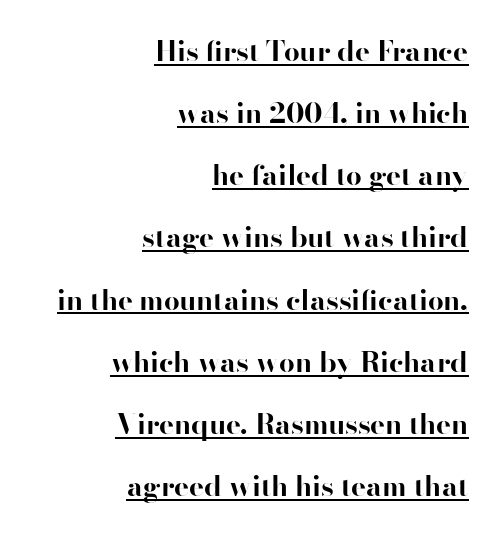
The image shows 28 px bold sans-serif type, upright; set right-aligned, loose line spacing (2.22x), normal letter spacing, underlined; high stroke contrast and a small x-height.
